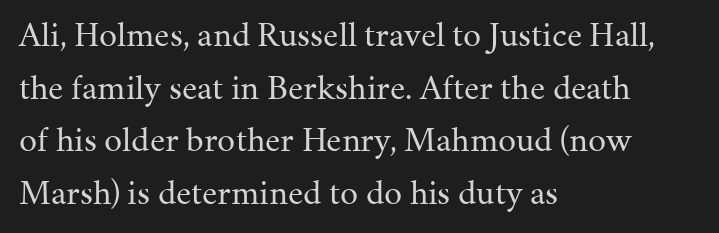
Type style note: has serifs. Leading: standard. Character widths vary here, with narrow letters taking less room than wide ones. A roman cut, with each character standing at attention. Summary of weight: not heavy and not bold.
